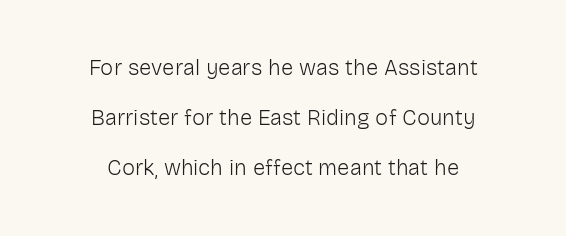
Underline: absent. In terms of posture, this sample is upright. This sample trades compactness for vertical openness between lines. The font is comparable to plain body text, perhaps lighter. Short and long lines alike share a common midpoint.
